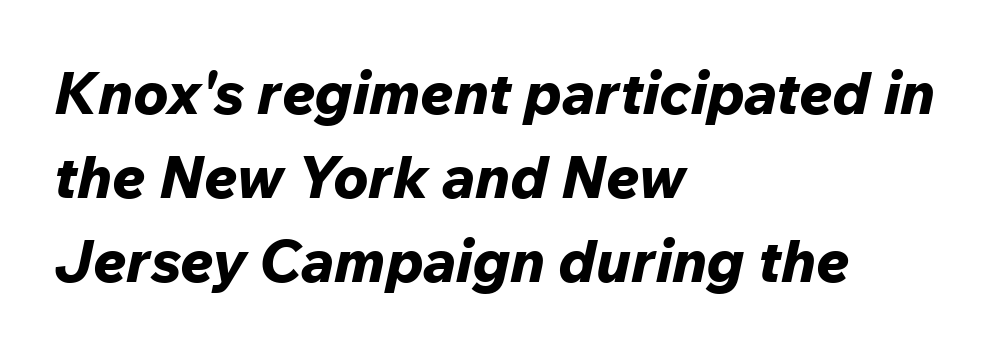
The image shows 59 px bold type, italic (leaning right); set left-aligned, normal line spacing (1.42x), normal letter spacing, not underlined; low stroke contrast and a medium x-height.
